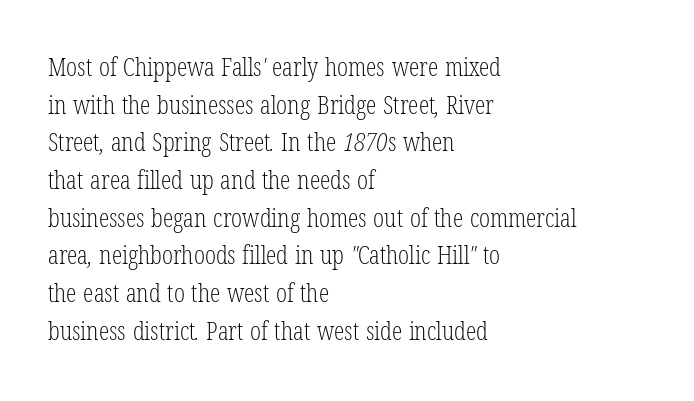
The image shows 26 px text type; set left-aligned, normal line spacing (1.45x), normal letter spacing, not underlined.
